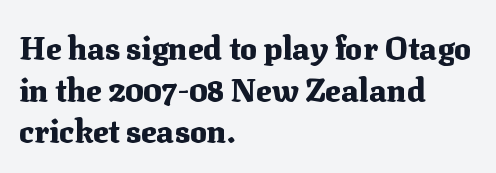
Q: Is the text bold? A: Yes.
Q: Is the text italic (slanted)? A: No, it is upright.
Q: Is the typeface a serif or a sans-serif typeface? A: Serif.
Q: Is the text underlined? A: No.
Q: How is the paragraph aligned? A: Left-aligned.
Q: Is the spacing between letters normal or unusually wide? A: Normal.
Q: Is the spacing between lines tight, normal or loose? A: Normal.
Q: Width (condensed, normal, or wide)? A: Normal.
Q: Stroke contrast? A: Medium.
Q: x-height? A: Medium.
Q: Monospaced? A: No.
